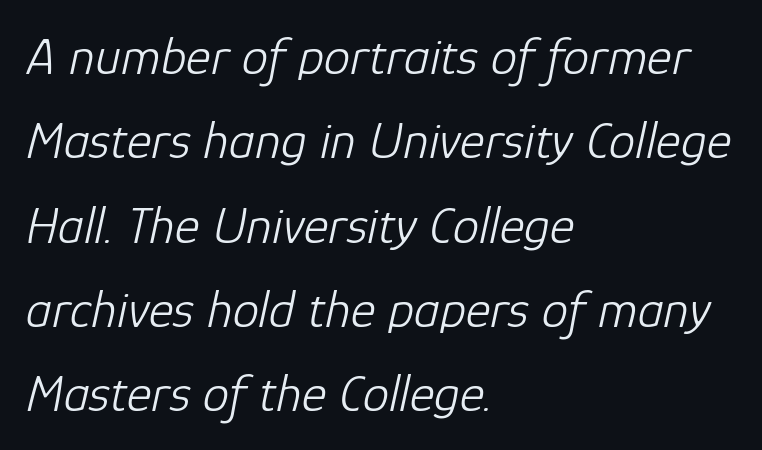
Descender tails drop into unmarked territory. Weight: in the light-to-regular range. Think of a printed novel: that variable character pitch is what you see here. Line starts are locked; line ends wander. Leading: standard.
